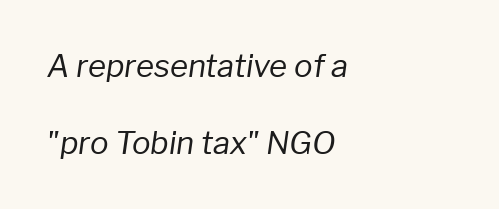
Q: Is the text bold? A: No.
Q: Is the text italic (slanted)? A: Yes, it leans right by about 8 degrees.
Q: Is the text underlined? A: No.
Q: How is the paragraph aligned? A: Left-aligned.
Q: Is the spacing between letters normal or unusually wide? A: Normal.
Q: Is the spacing between lines tight, normal or loose? A: Loose.
Q: Width (condensed, normal, or wide)? A: Normal.
Q: Stroke contrast? A: Low.
Q: x-height? A: Medium.
Q: Monospaced? A: No.
